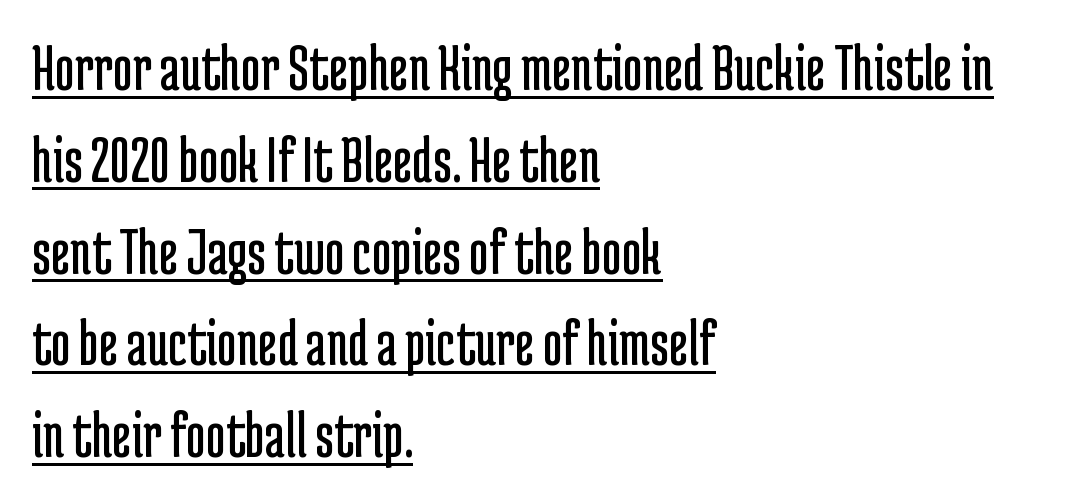
Q: Is the text bold? A: No.
Q: Is the text italic (slanted)? A: No, it is upright.
Q: Is the typeface a serif or a sans-serif typeface? A: Sans-serif.
Q: Is the text underlined? A: Yes.
Q: How is the paragraph aligned? A: Left-aligned.
Q: Is the spacing between letters normal or unusually wide? A: Normal.
Q: Is the spacing between lines tight, normal or loose? A: Normal.
Q: Width (condensed, normal, or wide)? A: Condensed.
Q: Stroke contrast? A: Low.
Q: x-height? A: Medium.
Q: Monospaced? A: No.
